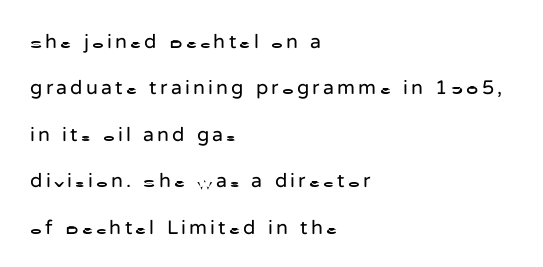
The image shows 20 px text type, upright; set left-aligned, loose line spacing (2.32x), not underlined.
